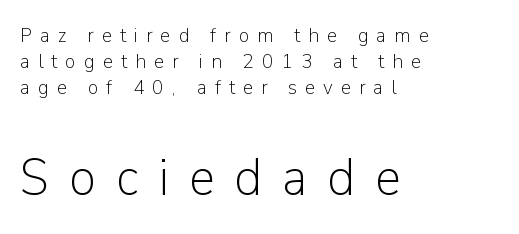
Q: Is the text bold? A: No.
Q: Is the text italic (slanted)? A: No, it is upright.
Q: Is the typeface a serif or a sans-serif typeface? A: Sans-serif.
Q: Is the text underlined? A: No.
Q: How is the paragraph aligned? A: Left-aligned.
Q: Is the spacing between letters normal or unusually wide? A: Unusually wide.
Q: Which block of text is set in a larger size, the first (top) or the second (bottom)? A: The second (bottom) one.
Q: Width (condensed, normal, or wide)? A: Normal.
Q: Stroke contrast? A: Low.
Q: x-height? A: Medium.
Q: Monospaced? A: No.
